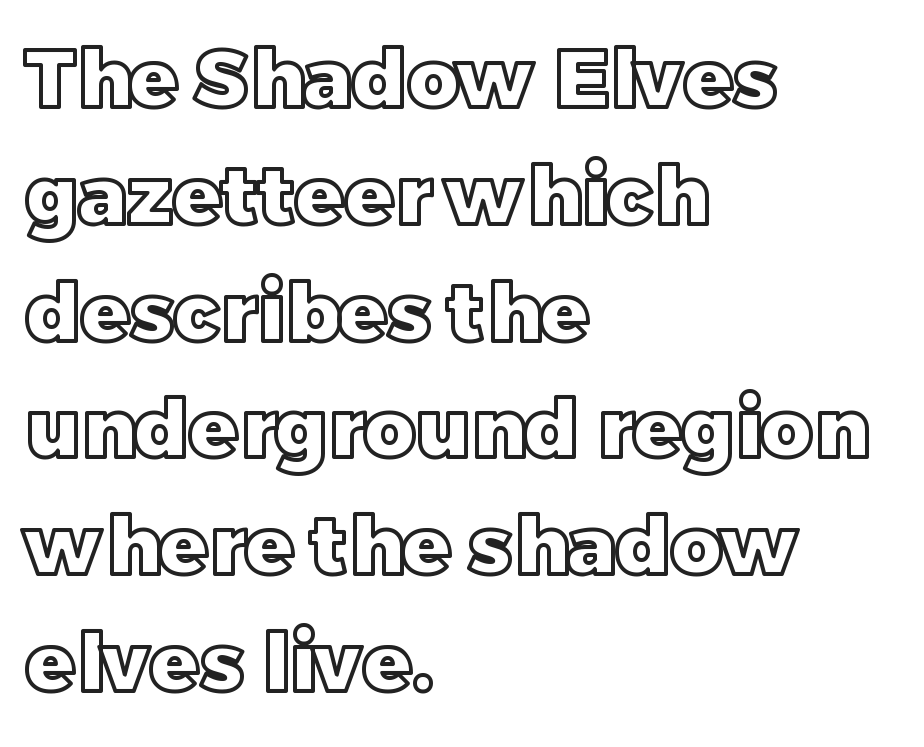
The image shows 80 px text type, upright; set left-aligned, normal line spacing (1.46x), normal letter spacing, not underlined; a large x-height.
